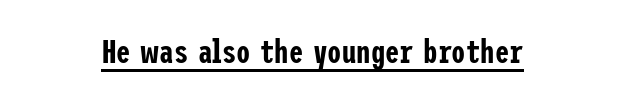
Q: Is the text italic (slanted)? A: No, it is upright.
Q: Is the typeface a serif or a sans-serif typeface? A: Sans-serif.
Q: Is the text underlined? A: Yes.
Q: Is the spacing between letters normal or unusually wide? A: Normal.
Q: Width (condensed, normal, or wide)? A: Condensed.
Q: Stroke contrast? A: Low.
Q: x-height? A: Medium.
